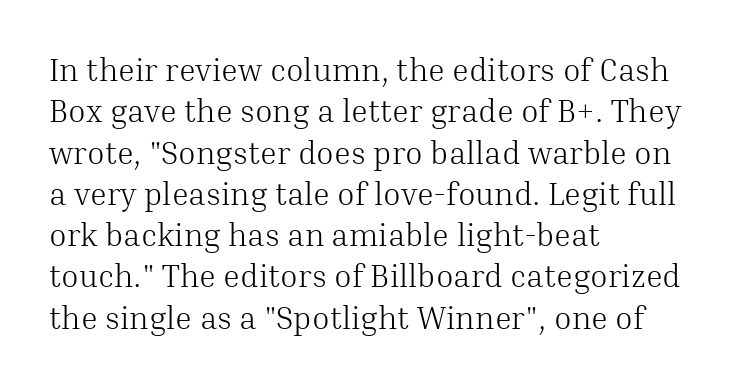
The image shows 32 px light serif type, upright; set left-aligned, normal line spacing (1.29x), normal letter spacing, not underlined; medium stroke contrast and a medium x-height.
